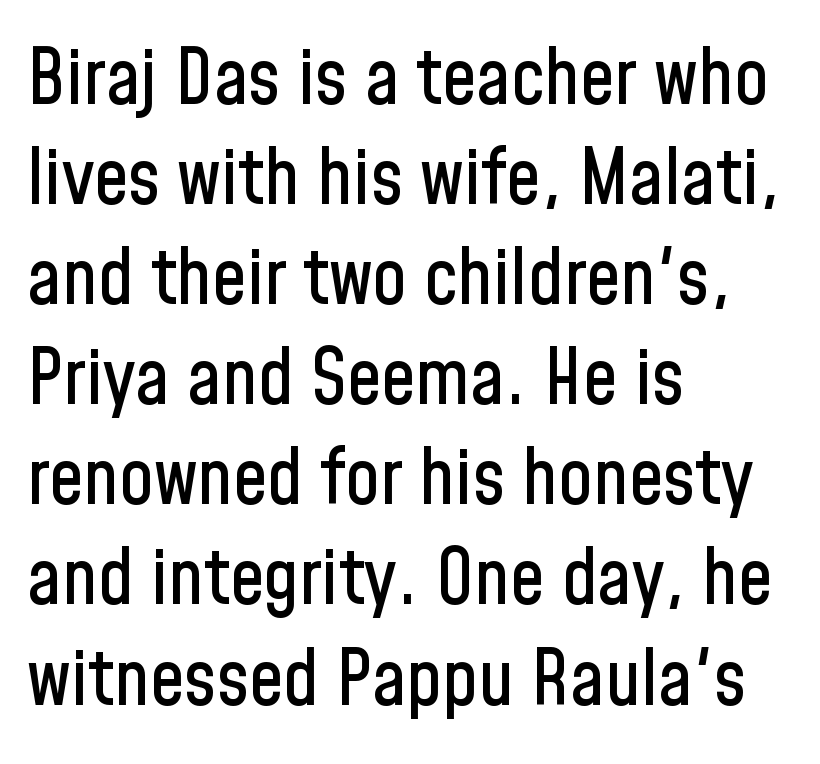
The text was rendered using a sans face with plain stroke endings. Horizontally, the lines are justified to the leading edge only. The lettering stays uniformly vertical, giving the passage a roman look. A typesetter would call this proportional, since set widths differ per character. The strip under each line holds only bare page. The rendering keeps characters at their native spacing.
